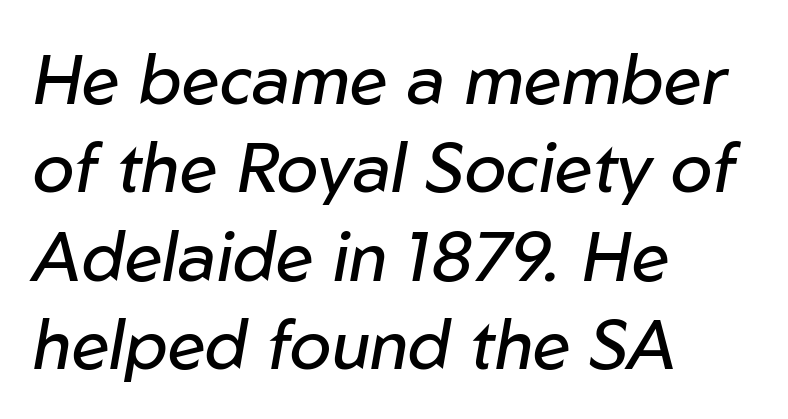
The passage shown stacks its lines at a standard gap. Students, note that the glyphs here touch the page at normal intervals. Is the block centered? No — it sits flush against the left margin. Spacing verdict: proportional, widths tailored to each character. Observe the lean: these are italic letterforms. The typesetting does not lean heavy: it is not bold.
